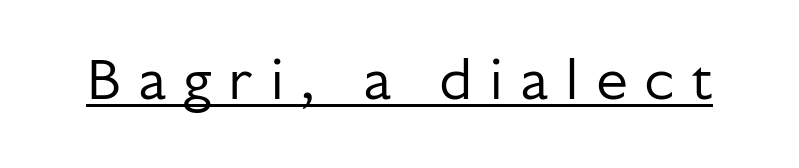
{"serif": "no", "italic": "no", "bold": "no", "weight": "regular", "width": "normal", "stroke_contrast": "low", "x_height": "medium", "monospaced": "no", "underline": "yes", "letter_spacing": "wide", "letter_spacing_em": 0.29, "glyph_px": 57}
